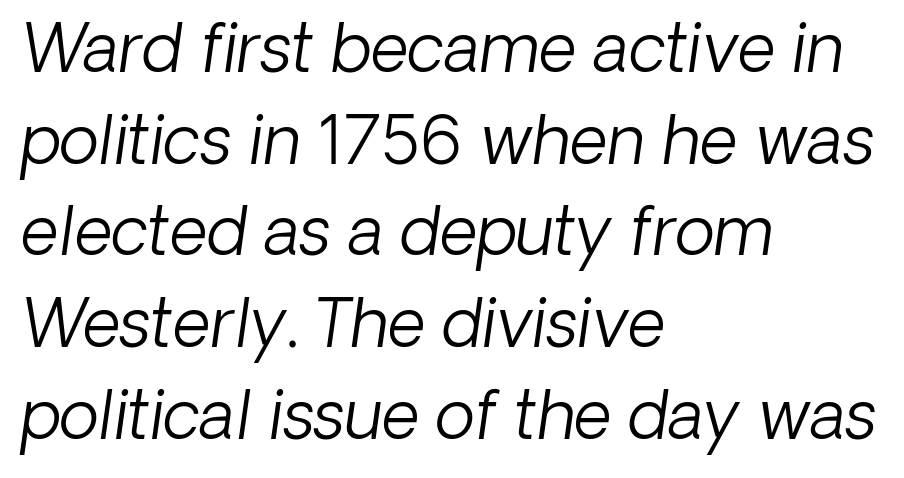
{"italic": "yes", "lean": "right", "slant_degrees": 8, "bold": "no", "weight": "light", "width": "normal", "stroke_contrast": "low", "x_height": "medium", "monospaced": "no", "underline": "no", "align": "left", "line_spacing": "normal", "line_spacing_ratio": 1.39, "letter_spacing": "normal", "letter_spacing_em": 0.0, "glyph_px": 66}
